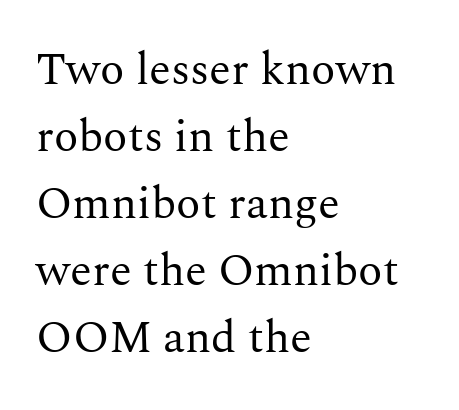
The image shows 45 px regular-weight serif type, upright; set left-aligned, normal line spacing (1.49x), normal letter spacing, not underlined; medium stroke contrast and a medium x-height.
